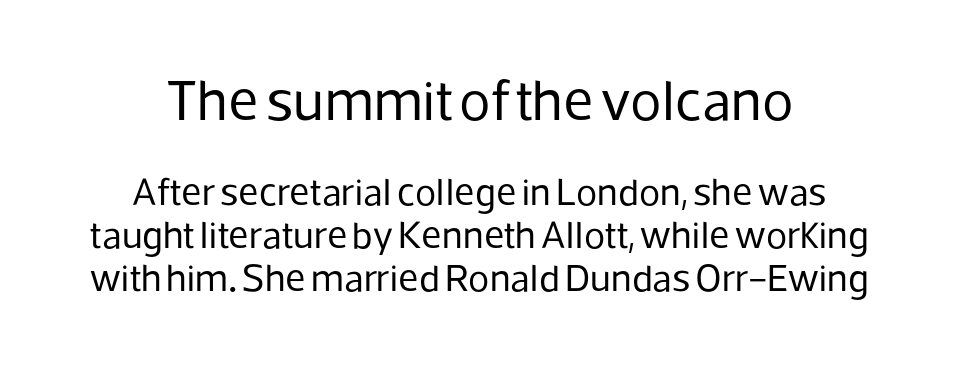
{"serif": "no", "italic": "no", "bold": "no", "weight": "regular", "width": "normal", "stroke_contrast": "low", "x_height": "medium", "monospaced": "no", "underline": "no", "align": "center", "line_spacing": "tight", "line_spacing_ratio": 1.1, "letter_spacing": "normal", "letter_spacing_em": 0.0, "larger_block": "first", "size_ratio": 1.49, "glyph_px": 58}
